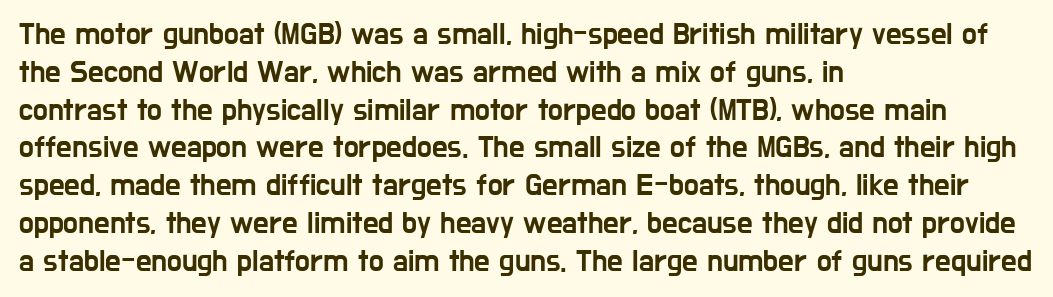
The image shows 31 px condensed sans-serif type, upright; set left-aligned, line spacing 1.22x, normal letter spacing, not underlined; low stroke contrast and a medium x-height.
